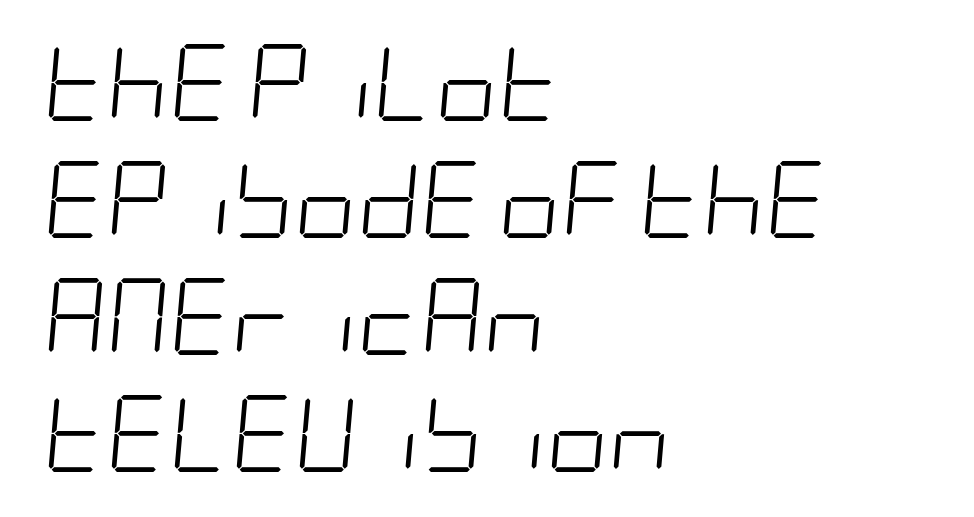
The image shows 77 px light, condensed type, italic (leaning right); set left-aligned, normal line spacing (1.52x), normal letter spacing, not underlined; low stroke contrast and a large x-height.
